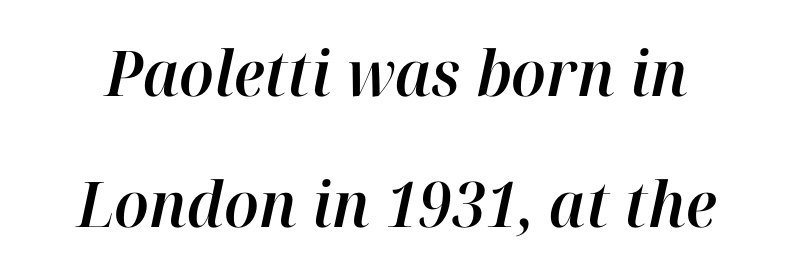
The image shows 63 px text type, italic (leaning right); set loose line spacing (2.08x), normal letter spacing, not underlined; high stroke contrast and a medium x-height.
